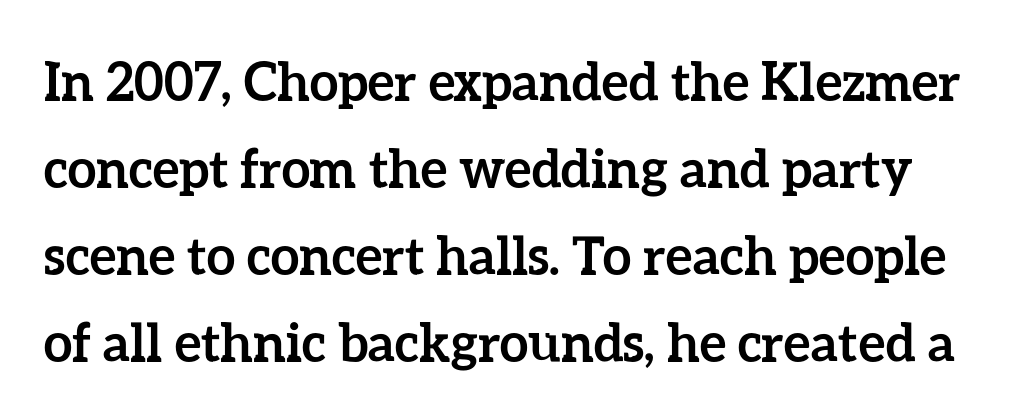
{"italic": "no", "bold": "yes", "weight": "semibold", "width": "normal", "stroke_contrast": "low", "x_height": "medium", "monospaced": "no", "underline": "no", "line_spacing": "normal", "line_spacing_ratio": 1.67, "letter_spacing": "normal", "letter_spacing_em": 0.0, "glyph_px": 52}
